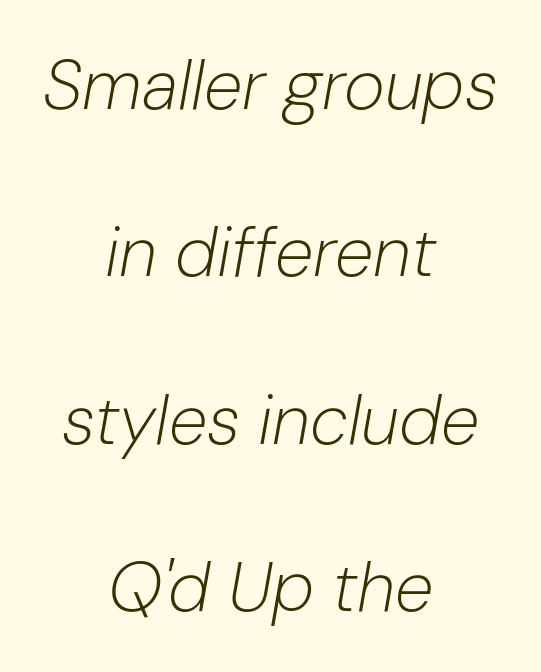
Q: Is the text bold? A: No.
Q: Is the text italic (slanted)? A: Yes, it leans right by about 10 degrees.
Q: Is the text underlined? A: No.
Q: How is the paragraph aligned? A: Centered.
Q: Is the spacing between letters normal or unusually wide? A: Normal.
Q: Is the spacing between lines tight, normal or loose? A: Loose.
Q: Width (condensed, normal, or wide)? A: Normal.
Q: Stroke contrast? A: Low.
Q: x-height? A: Medium.
Q: Monospaced? A: No.
